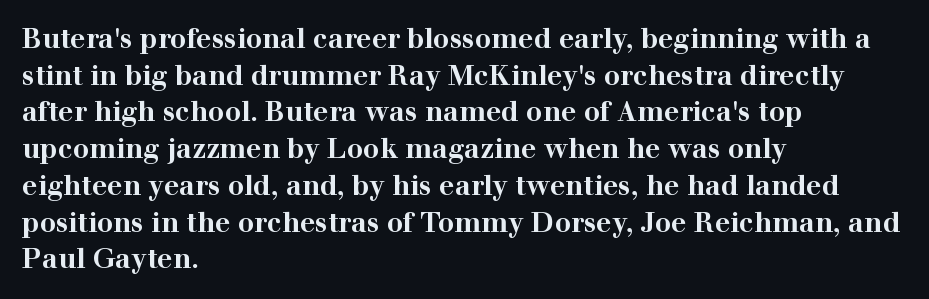
Casual observation: everything's shoved over to the left. Look at the tracking — it's just the regular setting, nothing added. The rendering uses a moderate line-height, typical for paragraphs. Decoration check: the copy has no underline. The face used here has the dense, thick strokes of a bold. The typography opts for an upright posture over an oblique one.
